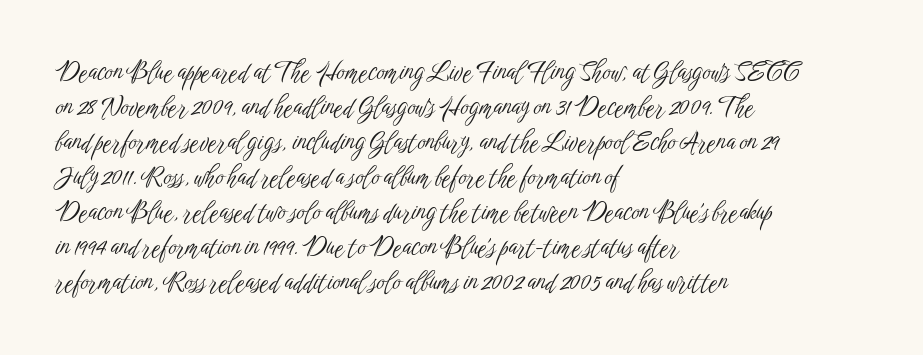
The image shows 25 px text type; set left-aligned, normal line spacing (1.4x), normal letter spacing, not underlined.
